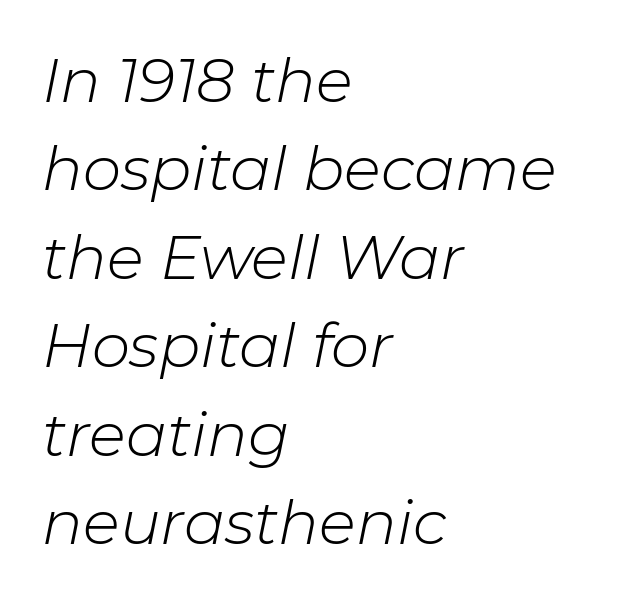
{"italic": "yes", "lean": "right", "slant_degrees": 11, "bold": "no", "weight": "light", "width": "normal", "stroke_contrast": "low", "x_height": "medium", "monospaced": "no", "underline": "no", "align": "left", "line_spacing": "normal", "line_spacing_ratio": 1.45, "letter_spacing": "normal", "letter_spacing_em": 0.0, "glyph_px": 61}
